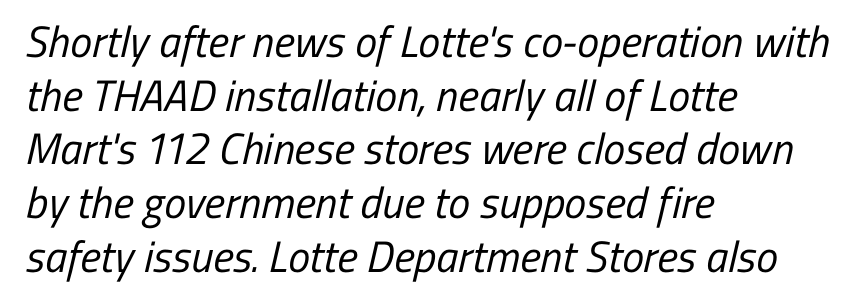
Layout note: lines flush left. The letterforms sit shoulder to shoulder at normal distance. Has an underline been added? It has not. Is this a fixed-width face? No — the glyphs have proportional, varying widths. Are there feet on the stems? There aren't — it's a sans.
